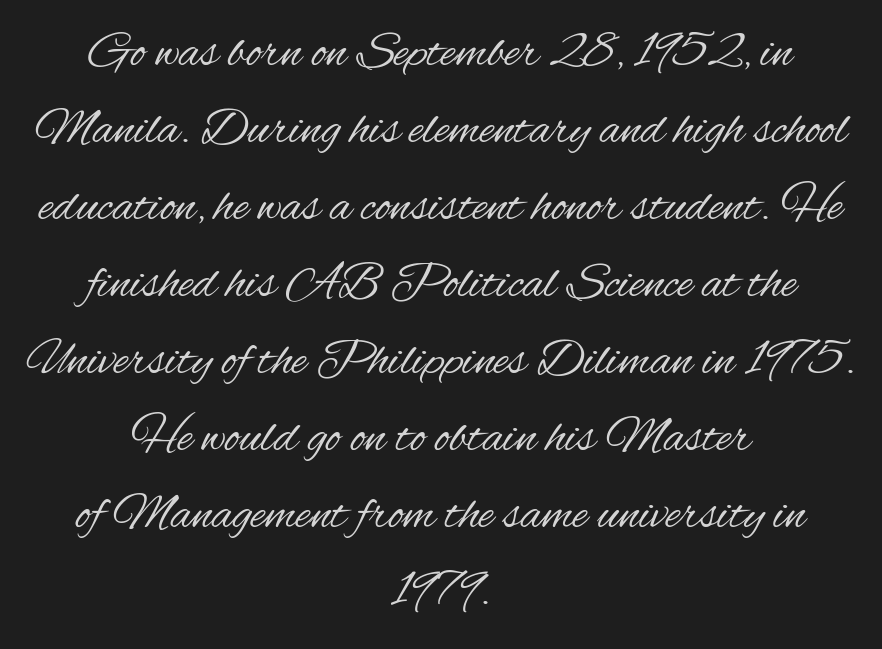
{"serif": "no", "bold": "no", "weight": "regular", "width": "condensed", "stroke_contrast": "medium", "x_height": "small", "monospaced": "no", "underline": "no", "align": "center", "line_spacing": "normal", "line_spacing_ratio": 1.51, "letter_spacing": "normal", "letter_spacing_em": 0.0, "glyph_px": 51}
